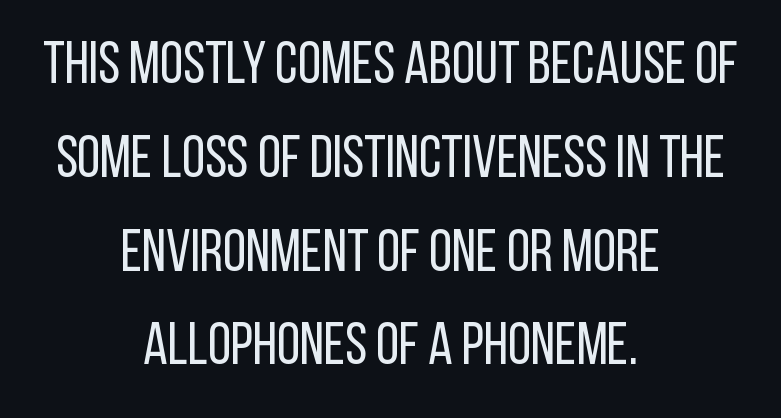
The image shows 59 px regular-weight, condensed sans-serif type, upright; set centered, normal line spacing (1.59x), normal letter spacing, not underlined; low stroke contrast and a large x-height.
